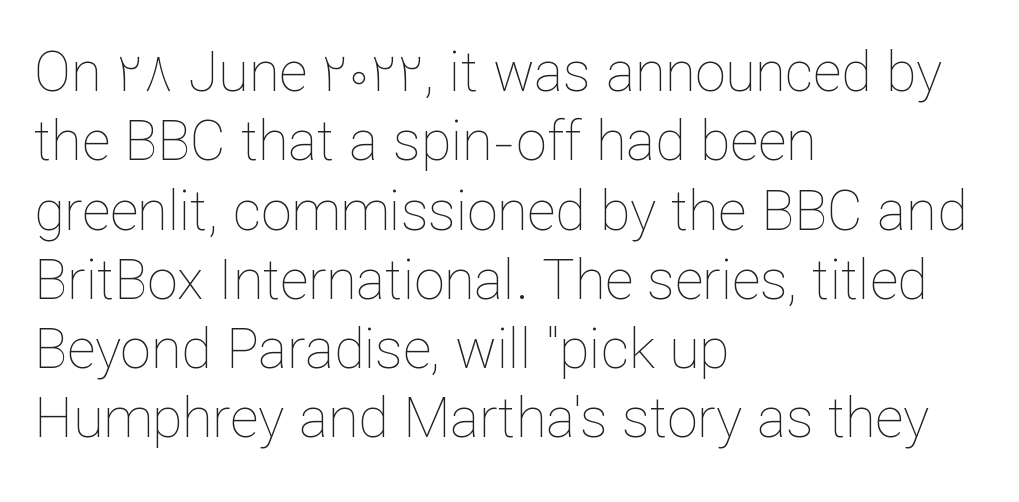
The image shows 55 px thin type, upright; set left-aligned, normal line spacing (1.26x), normal letter spacing, not underlined; low stroke contrast and a medium x-height.
